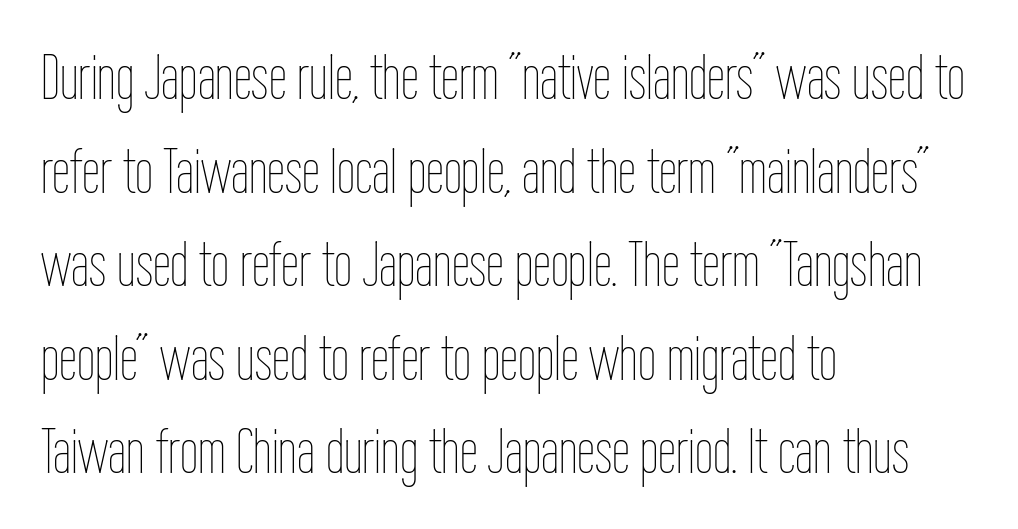
Q: Is the text bold? A: No.
Q: Is the text italic (slanted)? A: No, it is upright.
Q: Is the text underlined? A: No.
Q: How is the paragraph aligned? A: Left-aligned.
Q: Is the spacing between letters normal or unusually wide? A: Normal.
Q: Is the spacing between lines tight, normal or loose? A: Normal.
Q: Width (condensed, normal, or wide)? A: Condensed.
Q: Stroke contrast? A: Low.
Q: x-height? A: Medium.
Q: Monospaced? A: No.
